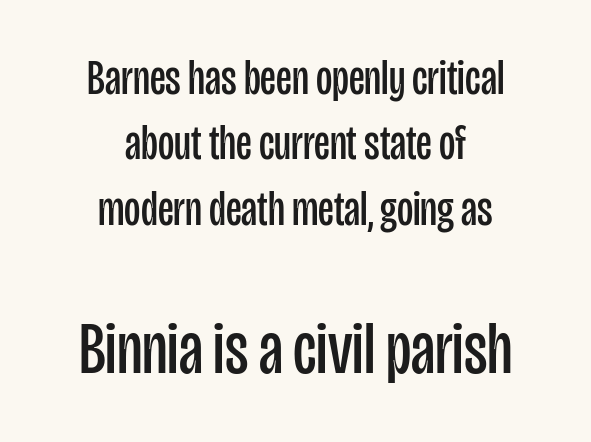
Q: Is the text bold? A: No.
Q: Is the text italic (slanted)? A: No, it is upright.
Q: Is the typeface a serif or a sans-serif typeface? A: Sans-serif.
Q: Is the text underlined? A: No.
Q: How is the paragraph aligned? A: Centered.
Q: Is the spacing between letters normal or unusually wide? A: Normal.
Q: Is the spacing between lines tight, normal or loose? A: Normal.
Q: Which block of text is set in a larger size, the first (top) or the second (bottom)? A: The second (bottom) one.
Q: Width (condensed, normal, or wide)? A: Condensed.
Q: Stroke contrast? A: Low.
Q: x-height? A: Large.
Q: Monospaced? A: No.
